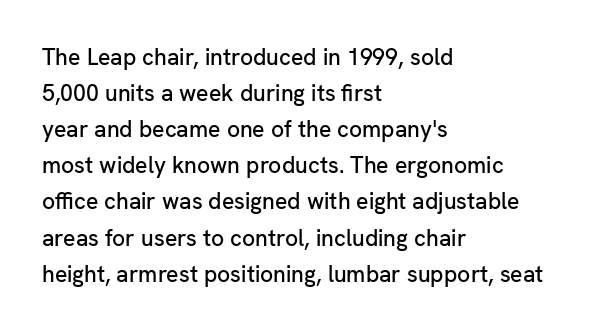
Q: Is the text italic (slanted)? A: No, it is upright.
Q: Is the text underlined? A: No.
Q: How is the paragraph aligned? A: Left-aligned.
Q: Is the spacing between letters normal or unusually wide? A: Normal.
Q: Is the spacing between lines tight, normal or loose? A: Normal.
